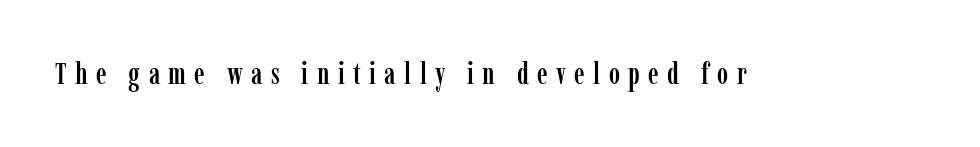
The image shows 30 px condensed serif type, upright; set unusually wide letter spacing (+0.28 em), not underlined; low stroke contrast and a medium x-height.
